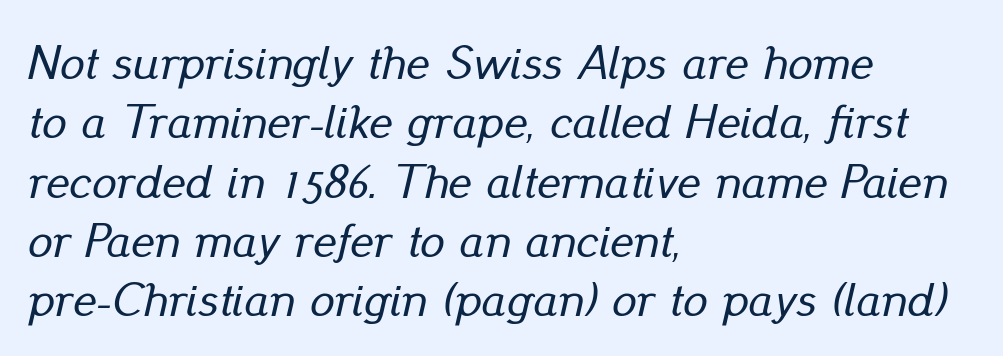
{"italic": "yes", "lean": "right", "slant_degrees": 13, "width": "normal", "stroke_contrast": "low", "x_height": "small", "monospaced": "no", "underline": "no", "align": "left", "line_spacing_ratio": 1.21, "letter_spacing": "normal", "letter_spacing_em": 0.0, "glyph_px": 49}
